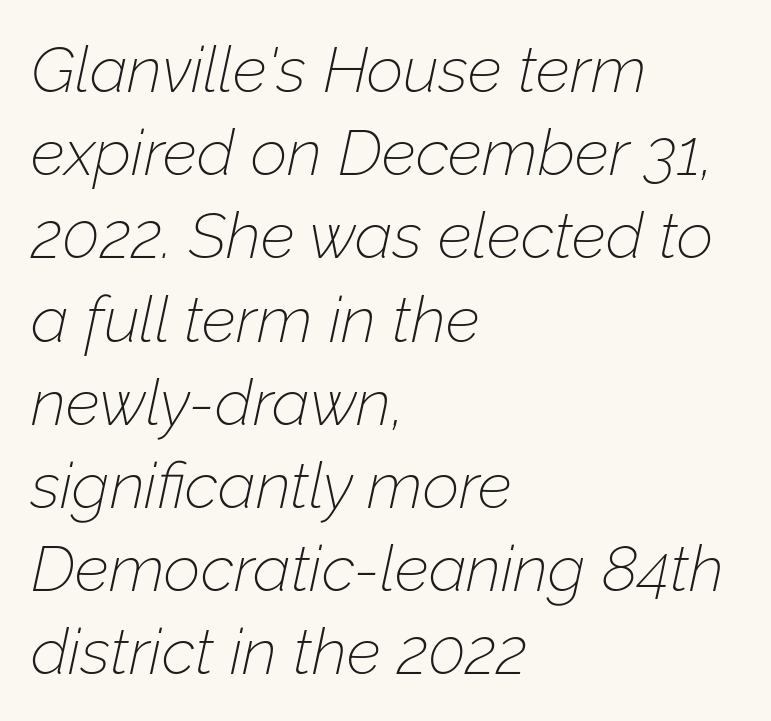
The image shows 64 px thin type, italic (leaning right); set left-aligned, normal line spacing (1.3x), normal letter spacing, not underlined; low stroke contrast and a medium x-height.
